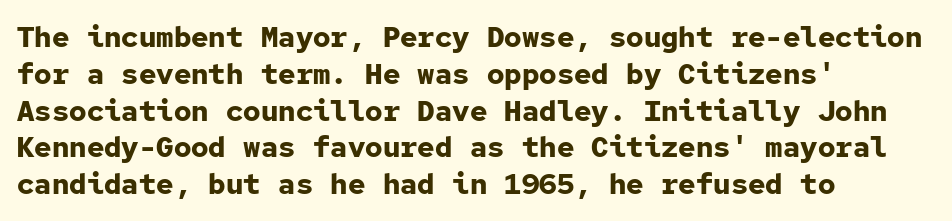
{"serif": "no", "italic": "no", "bold": "yes", "weight": "bold", "width": "normal", "stroke_contrast": "low", "x_height": "medium", "monospaced": "yes", "underline": "no", "align": "left", "line_spacing": "normal", "line_spacing_ratio": 1.27, "letter_spacing": "normal", "letter_spacing_em": 0.0, "glyph_px": 29}
